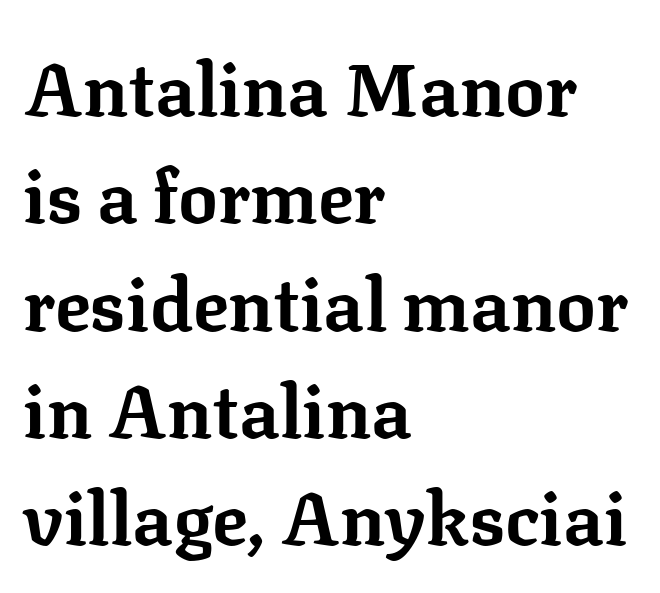
The image shows 74 px bold serif type, upright; set left-aligned, normal line spacing (1.45x), normal letter spacing, not underlined; low stroke contrast and a medium x-height.
